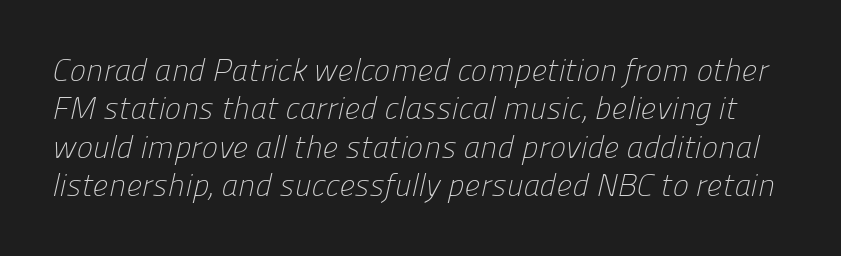
{"serif": "no", "bold": "no", "weight": "light", "width": "normal", "stroke_contrast": "low", "x_height": "medium", "monospaced": "no", "underline": "no", "line_spacing_ratio": 1.24, "letter_spacing": "normal", "letter_spacing_em": 0.0, "glyph_px": 31}
